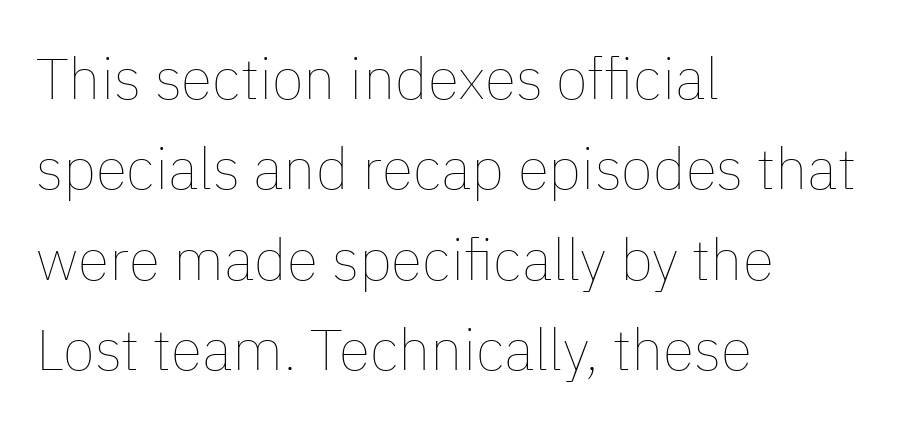
Evenly set lines give the paragraph a standard silhouette. Glyph-to-glyph distance matches everyday printed text. Weight: in the light-to-regular range. The typography opts for an upright posture over an oblique one. The ragged edge is on the right, which tells us the setting is flush left. The rendering uses natural spacing where letterforms have individual widths.
